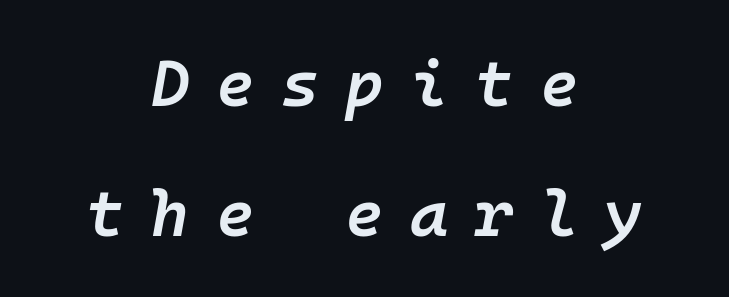
Each letter, wide or thin by design, is forced into the same width here. This rendering uses center alignment, leaving both contours irregular but symmetric. Reading down the column, the eye jumps a long way to each next line. This sample uses expanded letter spacing, leaving extra air between glyphs. This is oblique type, the kind used for emphasis or titles. Rule under the text: the space is simply empty.
